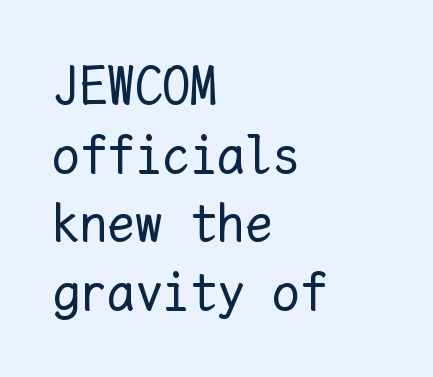
The gap between lines stays unmarked. The rows are spaced the way most documents space them. Every row of glyphs begins at an identical x-position on the left. The face used here is monospaced, like something from a code editor.
